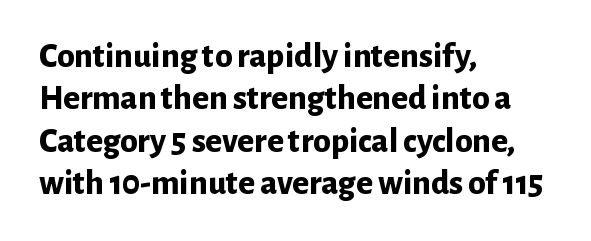
The ragged edge is on the right, which tells us the setting is flush left. In terms of letterform style, serifs are entirely absent. On the weight axis this lands at bold, roughly 700. Ordinary non-slanted type is in use. You could not count columns in this text — the font is proportionally spaced. Glyph-to-glyph distance matches everyday printed text.
